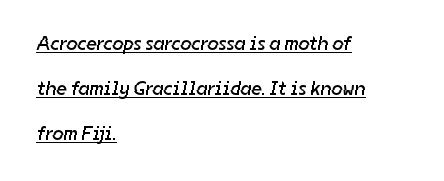
The image shows 20 px text type; set left-aligned, loose line spacing (2.26x), normal letter spacing, underlined.
